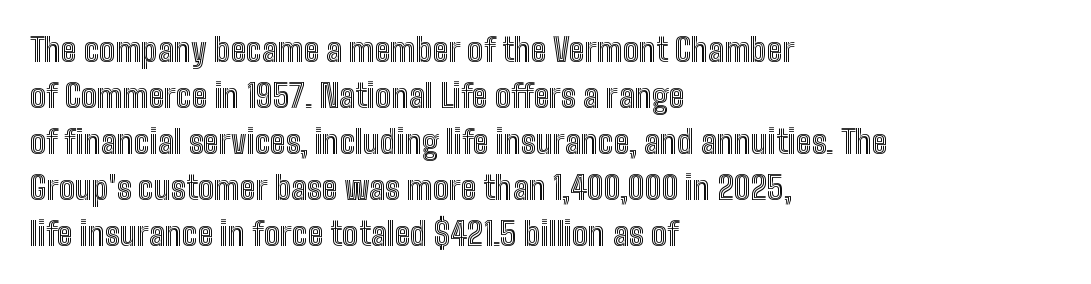
The image shows 32 px condensed type, upright; set left-aligned, normal line spacing (1.44x), normal letter spacing, not underlined; a medium x-height.
